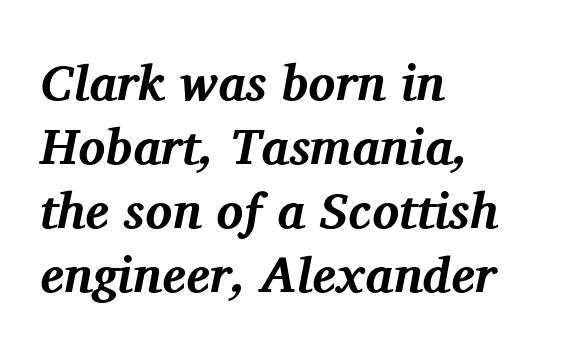
Examine the stroke ends and you'll spot serifs. Heavy-handed strokes throughout: this text is bold. Alignment: flush left. Students, note that the glyphs here touch the page at normal intervals. The foot of each line stays bare and open. The letters advance in unequal steps, a hallmark of proportional type.
